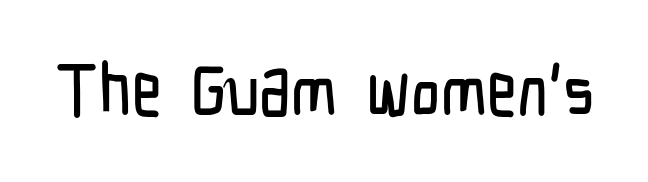
How are the letters spaced? Ordinarily, with no added tracking. Check the space under the baseline: it is left empty. You could not count columns in this text — the font is proportionally spaced. You can tell it's not italic because the verticals are truly vertical. Regarding serifs, this sample does without them.
